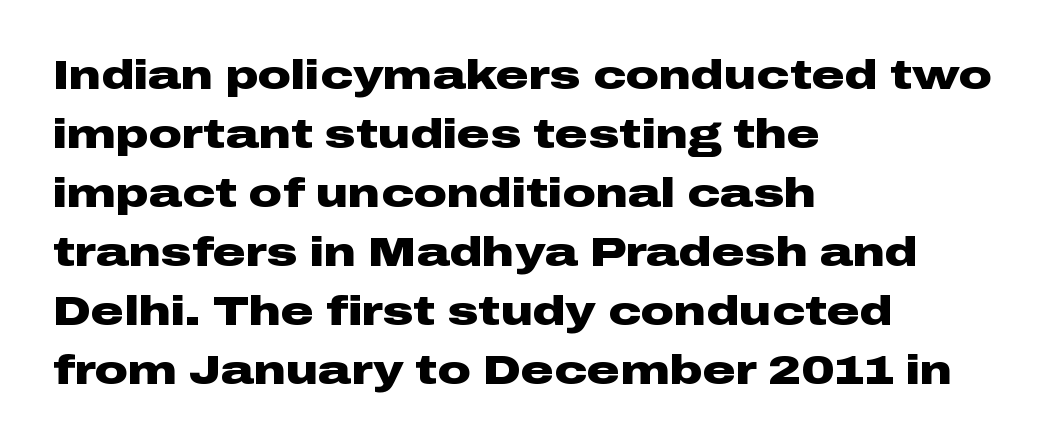
Type style note: lacks serifs. The line-height multiplier appears to be the usual default. Each word holds together tightly as a unit, with standard inter-letter gaps. The strokes are fattened all the way to bold. Left-aligned paragraph, ragged on the right. No italicization has been applied; the sample stays upright.
